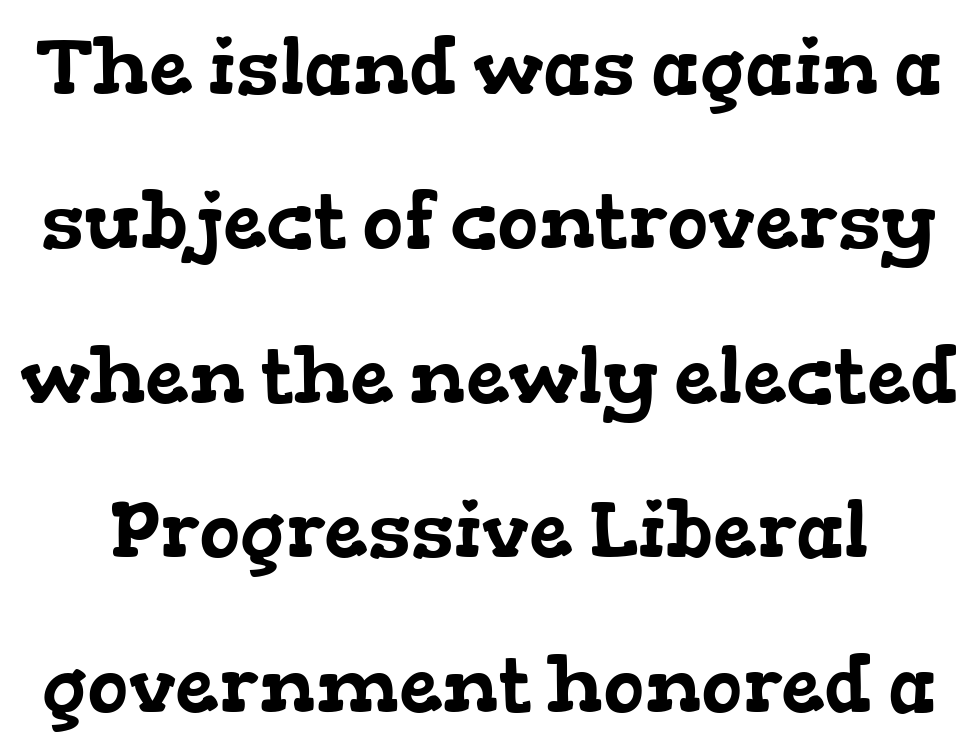
The image shows 78 px wide serif type; set loose line spacing (1.98x), normal letter spacing, not underlined; low stroke contrast and a medium x-height.
